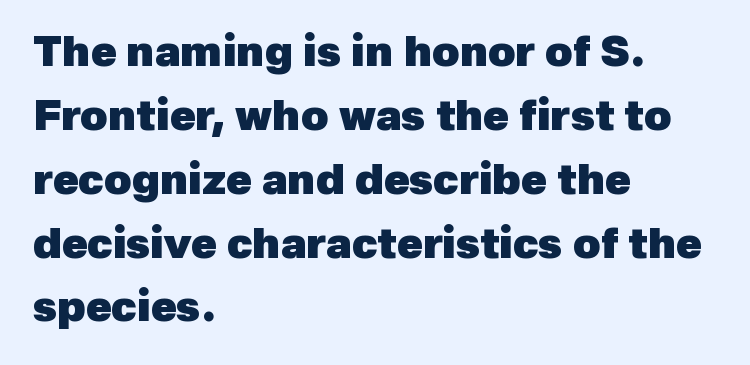
Q: Is the text bold? A: Yes.
Q: Is the typeface a serif or a sans-serif typeface? A: Sans-serif.
Q: Is the text underlined? A: No.
Q: How is the paragraph aligned? A: Left-aligned.
Q: Is the spacing between letters normal or unusually wide? A: Normal.
Q: Is the spacing between lines tight, normal or loose? A: Normal.
Q: Width (condensed, normal, or wide)? A: Normal.
Q: x-height? A: Medium.
Q: Monospaced? A: No.
